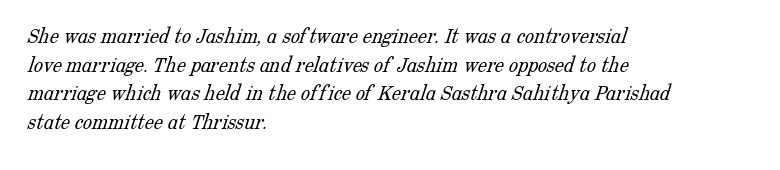
Every row of glyphs begins at an identical x-position on the left. Words appear dense and cohesive because spacing is normal. Decoration check: the copy has no underline. The strokes are not fattened; the text isn't bold.
